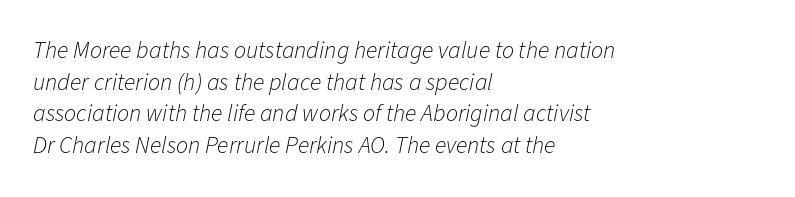
{"italic": "yes", "lean": "right", "slant_degrees": 11, "bold": "no", "underline": "no", "align": "left", "line_spacing": "normal", "line_spacing_ratio": 1.32, "letter_spacing": "normal", "letter_spacing_em": 0.0, "glyph_px": 24}
